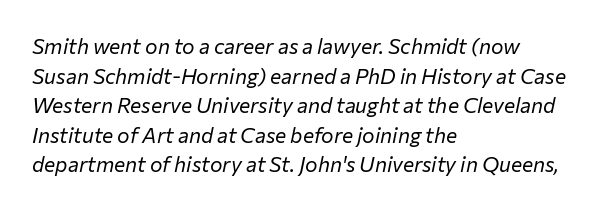
Q: Is the text bold? A: No.
Q: Is the text italic (slanted)? A: Yes, it leans right by about 12 degrees.
Q: Is the text underlined? A: No.
Q: How is the paragraph aligned? A: Left-aligned.
Q: Is the spacing between letters normal or unusually wide? A: Normal.
Q: Is the spacing between lines tight, normal or loose? A: Normal.
